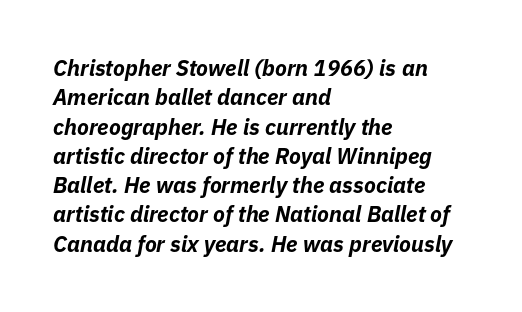
The image shows 22 px bold type, italic (leaning right); set left-aligned, normal line spacing (1.33x), normal letter spacing, not underlined.
